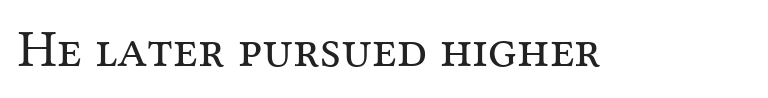
{"serif": "yes", "italic": "no", "bold": "no", "weight": "regular", "width": "normal", "stroke_contrast": "medium", "x_height": "medium", "monospaced": "no", "underline": "no", "letter_spacing": "normal", "letter_spacing_em": 0.0, "glyph_px": 53}
